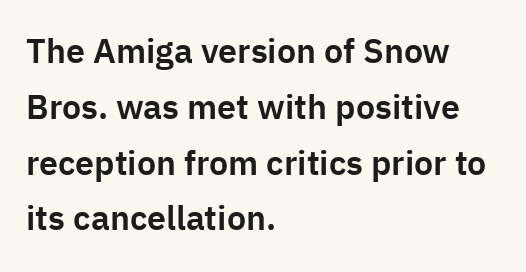
{"serif": "no", "italic": "no", "width": "normal", "stroke_contrast": "low", "x_height": "medium", "monospaced": "no", "underline": "no", "align": "left", "line_spacing": "normal", "line_spacing_ratio": 1.64, "letter_spacing": "normal", "letter_spacing_em": 0.0, "glyph_px": 34}
